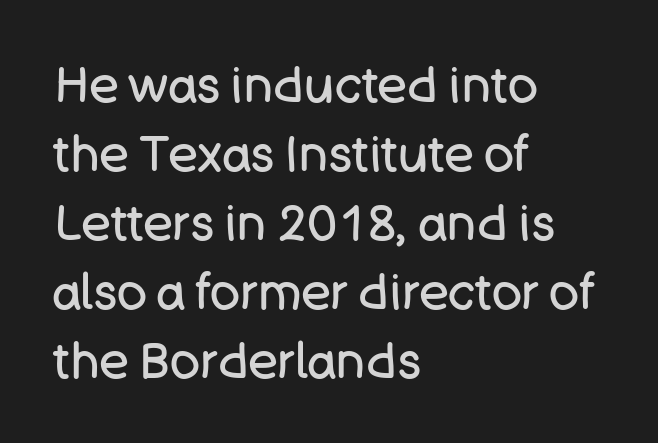
Q: Is the text bold? A: No.
Q: Is the text italic (slanted)? A: No, it is upright.
Q: Is the typeface a serif or a sans-serif typeface? A: Sans-serif.
Q: Is the text underlined? A: No.
Q: How is the paragraph aligned? A: Left-aligned.
Q: Is the spacing between letters normal or unusually wide? A: Normal.
Q: Is the spacing between lines tight, normal or loose? A: Normal.
Q: Width (condensed, normal, or wide)? A: Normal.
Q: Stroke contrast? A: Low.
Q: x-height? A: Large.
Q: Monospaced? A: No.
